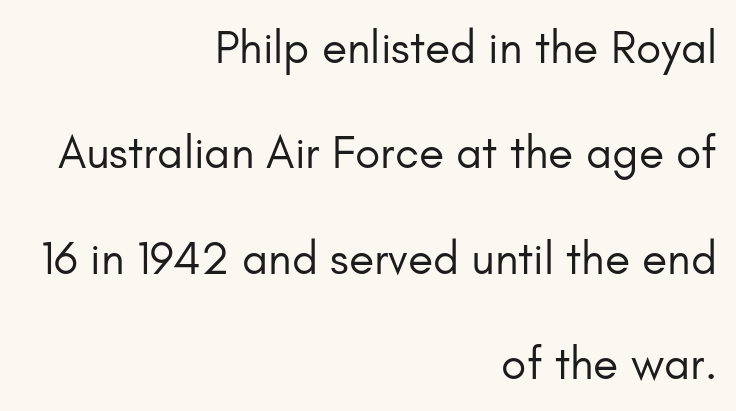
Q: Is the text bold? A: No.
Q: Is the text italic (slanted)? A: No, it is upright.
Q: Is the typeface a serif or a sans-serif typeface? A: Sans-serif.
Q: Is the text underlined? A: No.
Q: How is the paragraph aligned? A: Right-aligned.
Q: Is the spacing between letters normal or unusually wide? A: Normal.
Q: Is the spacing between lines tight, normal or loose? A: Loose.
Q: Width (condensed, normal, or wide)? A: Normal.
Q: Stroke contrast? A: Low.
Q: x-height? A: Small.
Q: Monospaced? A: No.
